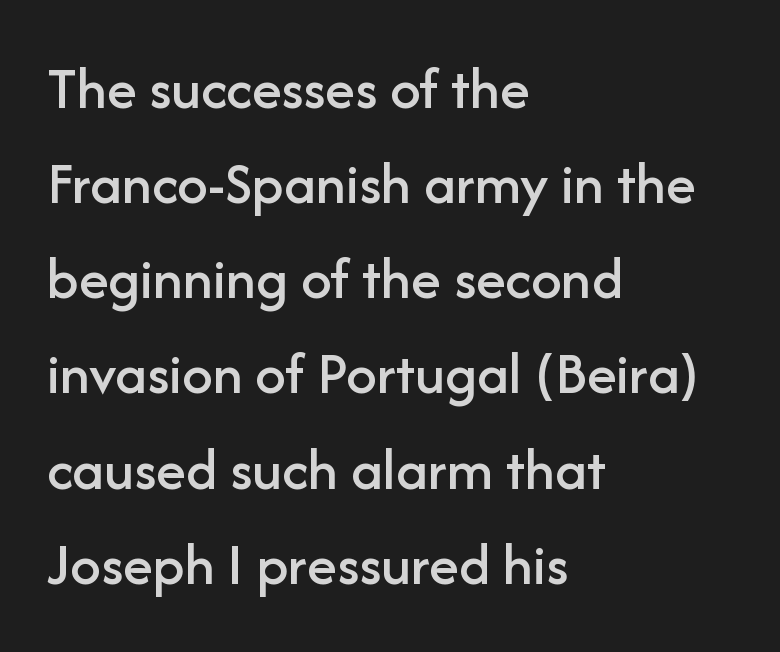
{"serif": "no", "italic": "no", "width": "normal", "stroke_contrast": "low", "x_height": "medium", "monospaced": "no", "underline": "no", "align": "left", "line_spacing": "normal", "line_spacing_ratio": 1.56, "letter_spacing": "normal", "letter_spacing_em": 0.0, "glyph_px": 61}
